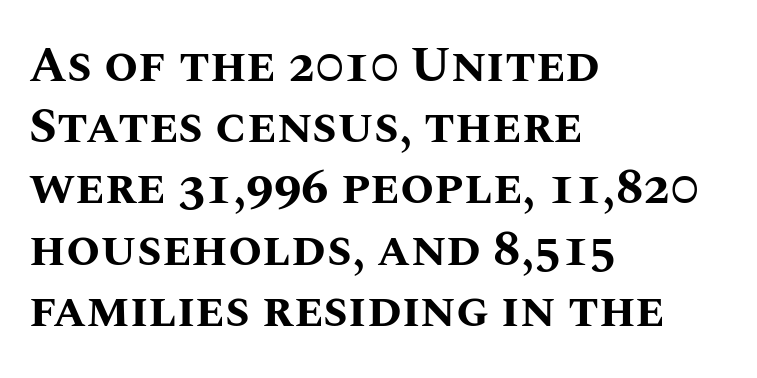
{"italic": "no", "bold": "yes", "weight": "bold", "width": "normal", "stroke_contrast": "medium", "x_height": "large", "monospaced": "no", "underline": "no", "align": "left", "line_spacing": "normal", "line_spacing_ratio": 1.25, "letter_spacing": "normal", "letter_spacing_em": 0.0, "glyph_px": 49}
